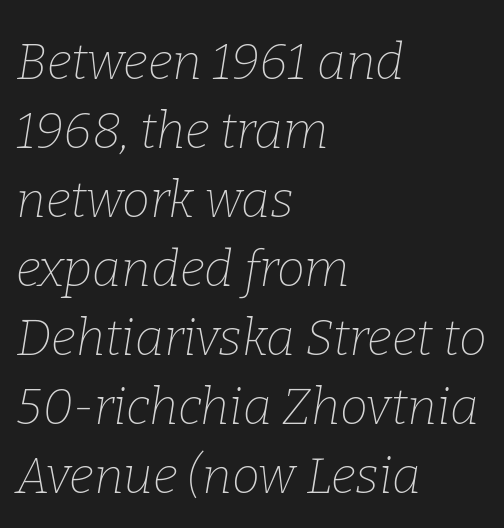
{"serif": "yes", "italic": "yes", "lean": "right", "slant_degrees": 9, "bold": "no", "weight": "thin", "width": "normal", "stroke_contrast": "low", "x_height": "medium", "monospaced": "no", "underline": "no", "align": "left", "line_spacing": "normal", "line_spacing_ratio": 1.38, "letter_spacing": "normal", "letter_spacing_em": 0.0, "glyph_px": 50}
